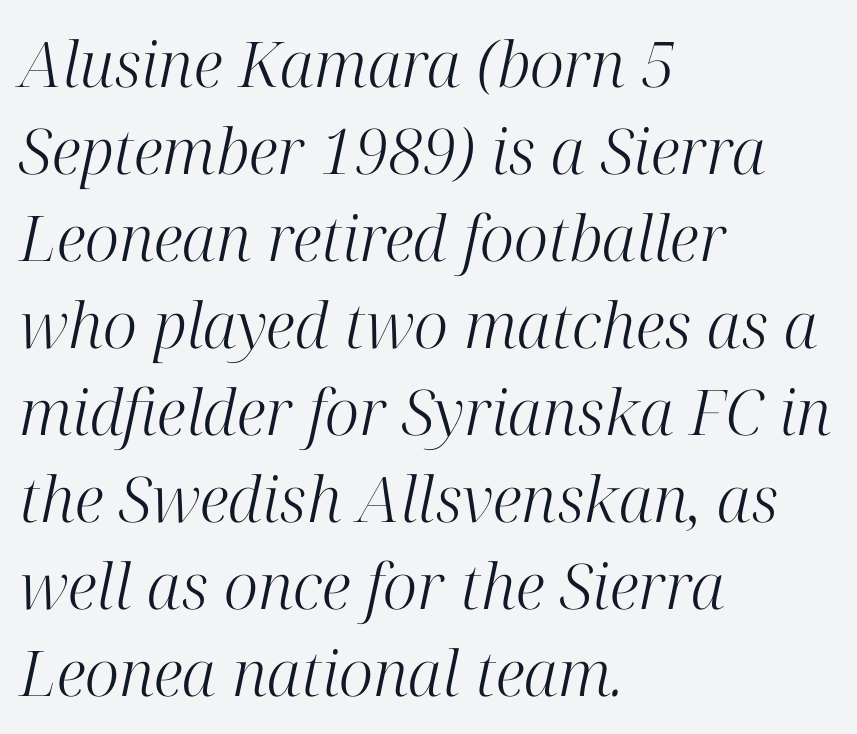
The letters carry serifs — small finishing strokes at the ends of their stems. These glyphs show unthickened strokes, regular width or finer. A clean baseline with only descenders dipping below it. Typeset ragged right — the left edge is the straight one.
